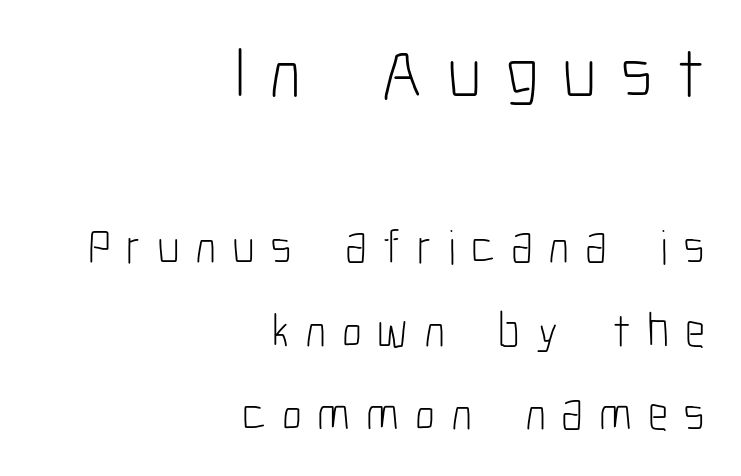
The image shows 74 px light, condensed sans-serif type, upright; set right-aligned, line spacing 1.71x, unusually wide letter spacing (+0.32 em), not underlined; the first (top) block is 1.51x larger; low stroke contrast and a medium x-height.
